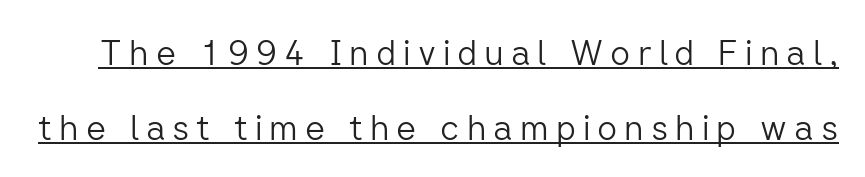
Loosely led — the rows are spread out. Students, note that the glyphs here are deliberately spaced far apart. Nothing heavy about these letters — not bold at all. Posture: straight, roman, zero tilt. A typesetter would call this proportional, since set widths differ per character.
